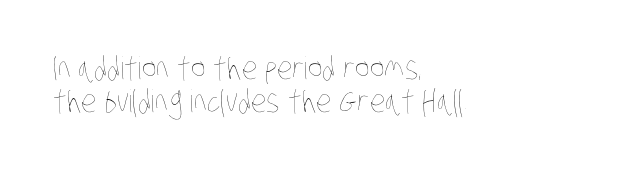
Q: Is the text bold? A: No.
Q: Is the text underlined? A: No.
Q: How is the paragraph aligned? A: Left-aligned.
Q: Is the spacing between letters normal or unusually wide? A: Normal.
Q: Is the spacing between lines tight, normal or loose? A: Tight.
Q: Width (condensed, normal, or wide)? A: Condensed.
Q: Stroke contrast? A: Low.
Q: x-height? A: Large.
Q: Monospaced? A: No.
